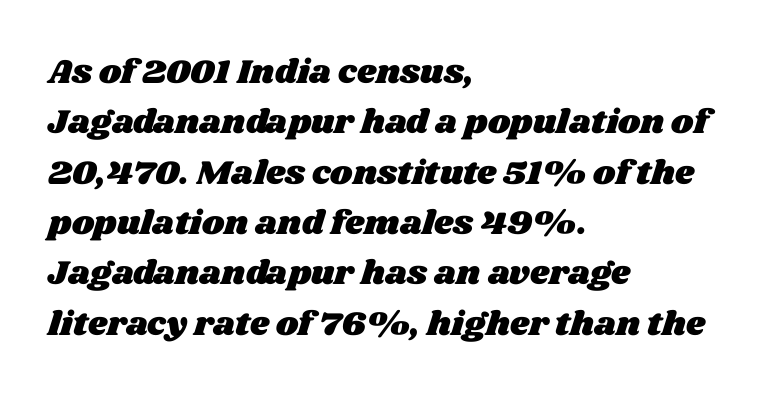
Q: Is the text underlined? A: No.
Q: How is the paragraph aligned? A: Left-aligned.
Q: Is the spacing between letters normal or unusually wide? A: Normal.
Q: Is the spacing between lines tight, normal or loose? A: Normal.
Q: Width (condensed, normal, or wide)? A: Wide.
Q: Stroke contrast? A: Medium.
Q: x-height? A: Large.
Q: Monospaced? A: No.
